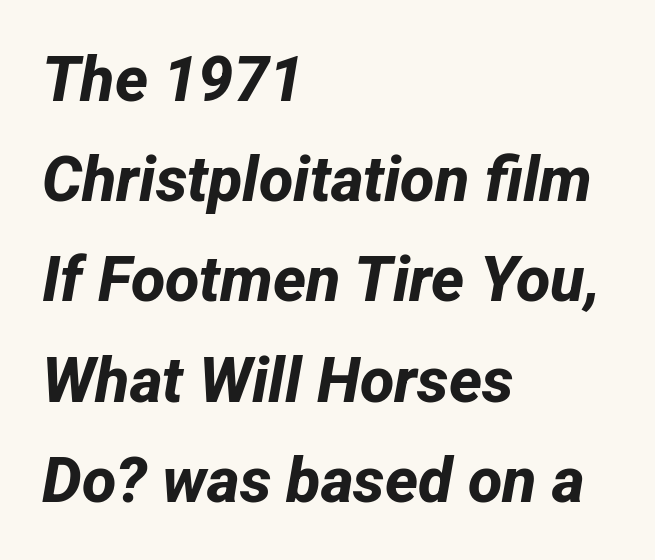
Q: Is the text bold? A: Yes.
Q: Is the typeface a serif or a sans-serif typeface? A: Sans-serif.
Q: Is the text underlined? A: No.
Q: How is the paragraph aligned? A: Left-aligned.
Q: Is the spacing between letters normal or unusually wide? A: Normal.
Q: Is the spacing between lines tight, normal or loose? A: Normal.
Q: Width (condensed, normal, or wide)? A: Normal.
Q: Stroke contrast? A: Low.
Q: x-height? A: Medium.
Q: Monospaced? A: No.
